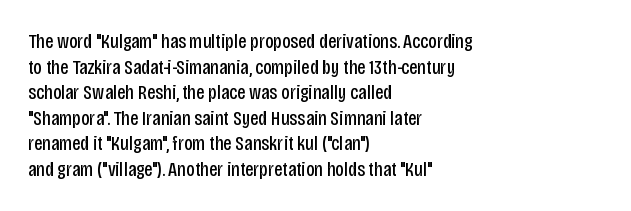
{"italic": "no", "bold": "no", "underline": "no", "align": "left", "line_spacing_ratio": 1.22, "letter_spacing": "normal", "letter_spacing_em": 0.0, "glyph_px": 21}
